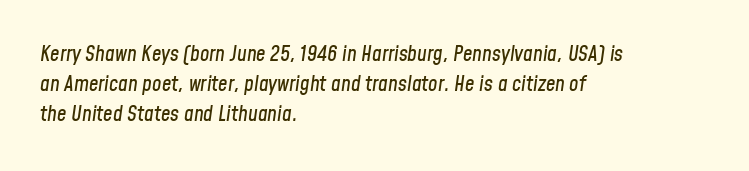
Does the copy run flush right? No — it runs flush left. The passage shown stacks its lines at a standard gap. Honestly, the letter spacing is just normal — you wouldn't notice it. A bare baseline throughout the passage. The face used here has a pronounced slope to its letters.
